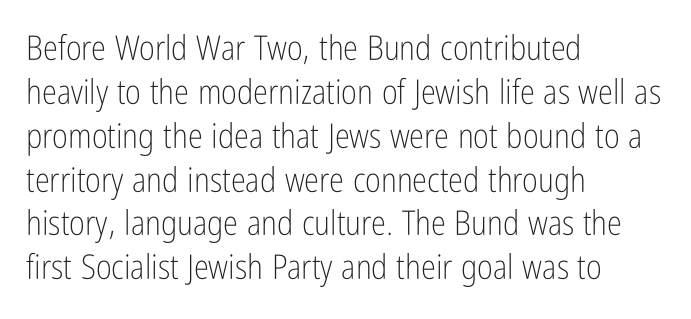
{"serif": "no", "italic": "no", "bold": "no", "weight": "light", "width": "condensed", "stroke_contrast": "low", "x_height": "medium", "monospaced": "no", "underline": "no", "align": "left", "line_spacing": "normal", "line_spacing_ratio": 1.29, "letter_spacing": "normal", "letter_spacing_em": 0.0, "glyph_px": 34}
